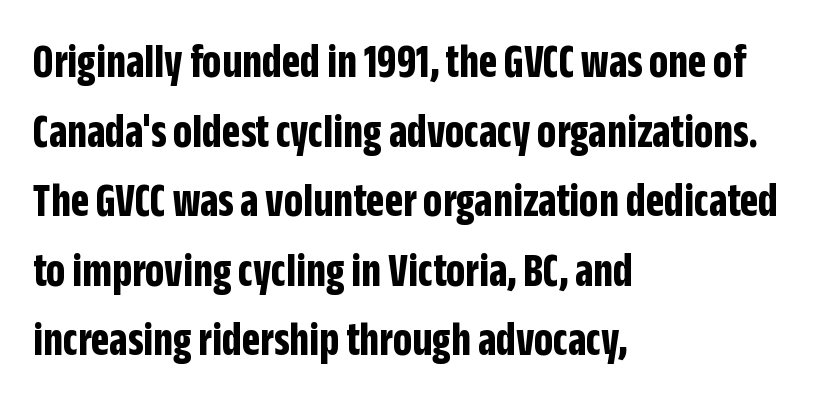
Baseline-to-baseline distance is the conventional proportion of letter height. Each row of text sits above clean, open space. A typesetter would mark this as roman, not italic. Typographic density is high because the face is bold. A student would call this left alignment; a typographer would say flush left, rag right.
